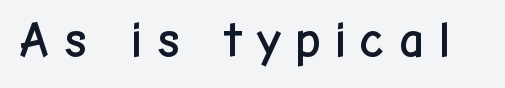
Q: Is the text italic (slanted)? A: No, it is upright.
Q: Is the typeface a serif or a sans-serif typeface? A: Sans-serif.
Q: Is the text underlined? A: No.
Q: Is the spacing between letters normal or unusually wide? A: Unusually wide.
Q: Width (condensed, normal, or wide)? A: Normal.
Q: Stroke contrast? A: Low.
Q: x-height? A: Medium.
Q: Monospaced? A: No.
